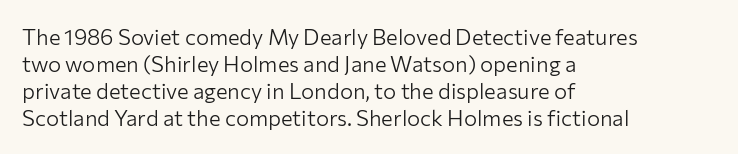
Q: Is the text bold? A: No.
Q: Is the text italic (slanted)? A: No, it is upright.
Q: Is the text underlined? A: No.
Q: How is the paragraph aligned? A: Left-aligned.
Q: Is the spacing between letters normal or unusually wide? A: Normal.
